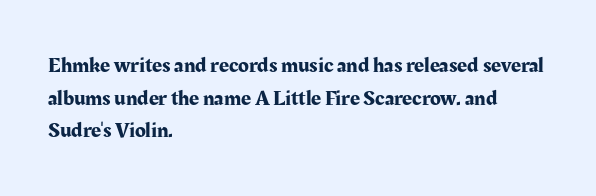
The string is rendered with underlining switched off. Successive baselines arrive at the customary interval. The paragraph shown leans on its left margin. Do the letters lean? They stand straight. The passage shown has conventional tracking throughout.
